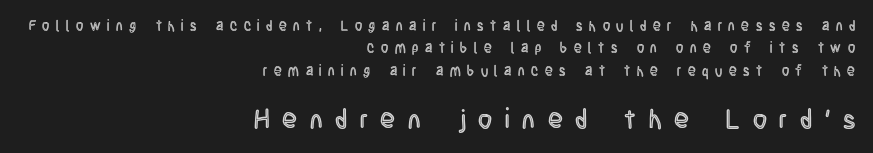
{"italic": "no", "underline": "no", "align": "right", "line_spacing": "normal", "line_spacing_ratio": 1.59, "letter_spacing": "wide", "letter_spacing_em": 0.47, "larger_block": "second", "size_ratio": 1.93, "glyph_px": 27}
